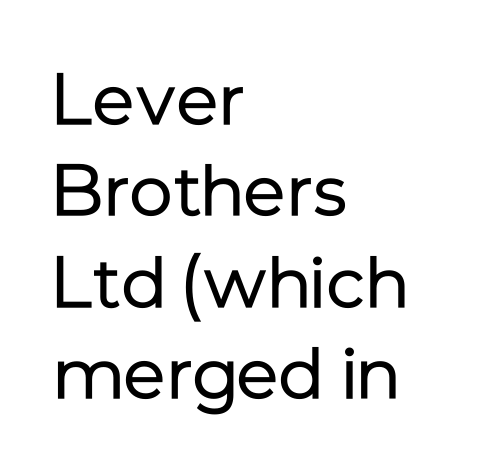
{"serif": "no", "italic": "no", "bold": "no", "weight": "regular", "width": "normal", "stroke_contrast": "low", "x_height": "medium", "monospaced": "no", "underline": "no", "align": "left", "line_spacing": "normal", "line_spacing_ratio": 1.27, "letter_spacing": "normal", "letter_spacing_em": 0.0, "glyph_px": 72}
